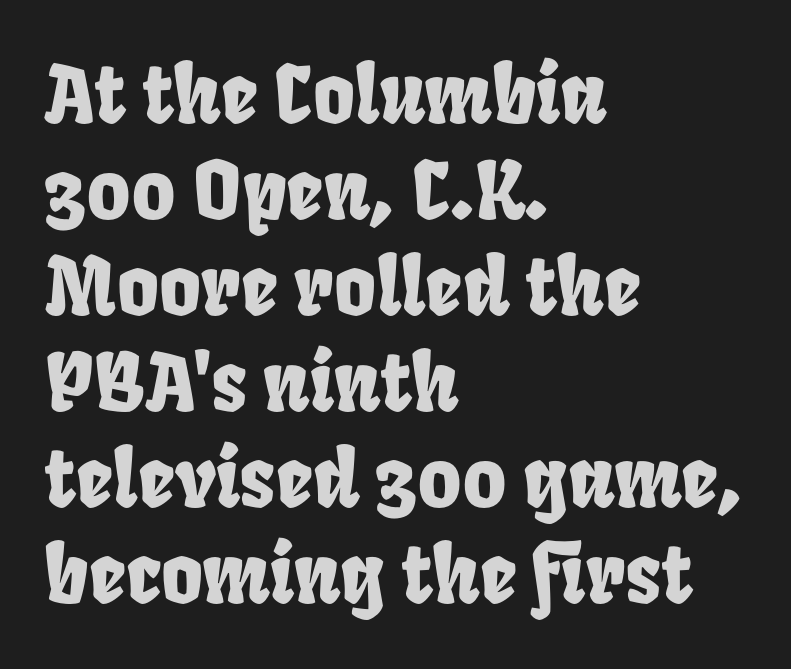
If you drew a ruler down the left edge, every line would touch it. Descender tails drop into unmarked territory. Standard letterfit; no display-style spreading of the glyphs. The letters advance in unequal steps, a hallmark of proportional type.
